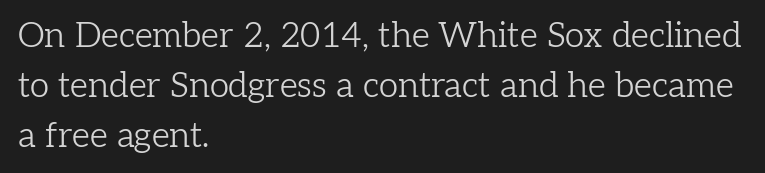
{"serif": "yes", "italic": "no", "bold": "no", "weight": "light", "width": "normal", "stroke_contrast": "low", "x_height": "medium", "monospaced": "no", "underline": "no", "align": "left", "line_spacing": "normal", "line_spacing_ratio": 1.43, "letter_spacing": "normal", "letter_spacing_em": 0.0, "glyph_px": 35}
